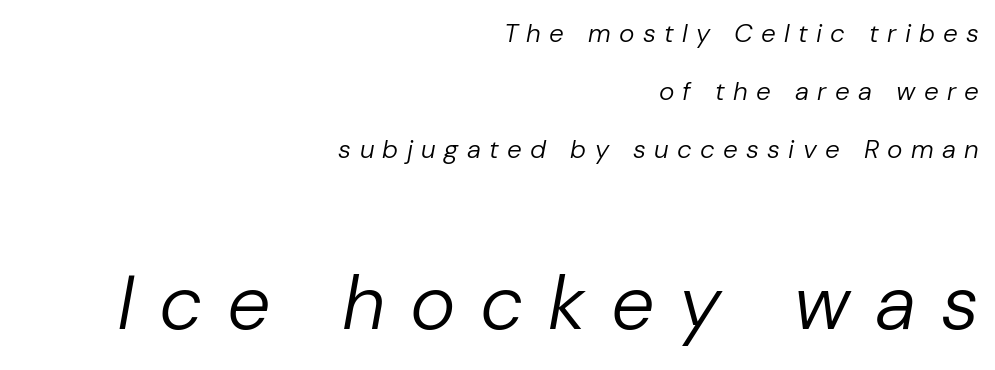
These lines stack with their right ends in a neat column. The face used here appears at its bigger size in the lower chunk. The block of text is sparse from top to bottom, with ample space between rows. The space directly below the letters is spotless. The horizontal fit of the characters is loose and conspicuously gappy. The typography opts for an oblique posture over an upright one.
